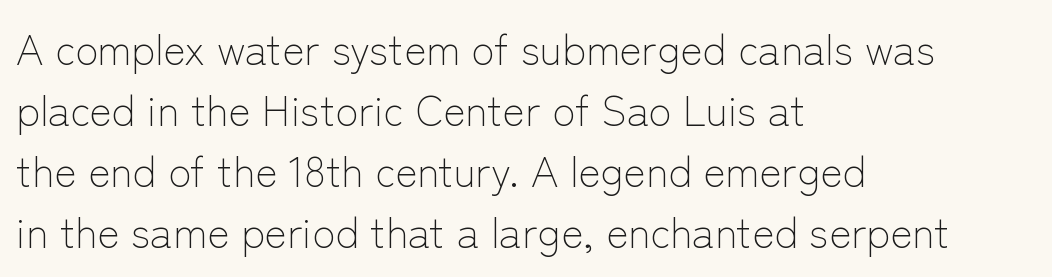
{"serif": "no", "italic": "no", "bold": "no", "weight": "light", "width": "normal", "stroke_contrast": "low", "x_height": "medium", "monospaced": "no", "underline": "no", "align": "left", "line_spacing": "normal", "line_spacing_ratio": 1.45, "letter_spacing": "normal", "letter_spacing_em": 0.0, "glyph_px": 42}
